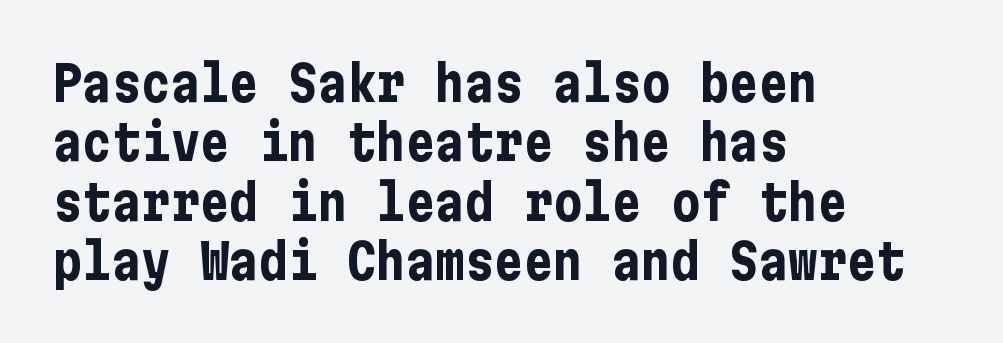
{"serif": "no", "italic": "no", "bold": "yes", "weight": "bold", "width": "condensed", "stroke_contrast": "low", "x_height": "medium", "underline": "no", "align": "left", "line_spacing_ratio": 1.21, "letter_spacing": "normal", "letter_spacing_em": 0.0, "glyph_px": 49}
